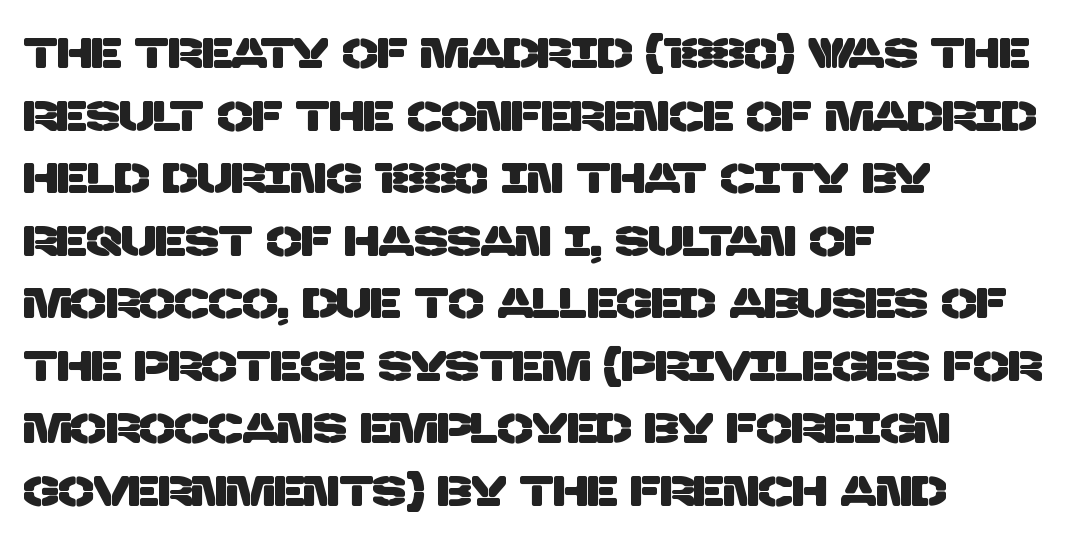
The image shows 42 px sans-serif type; set left-aligned, normal line spacing (1.49x), normal letter spacing, not underlined; low stroke contrast and a large x-height.
